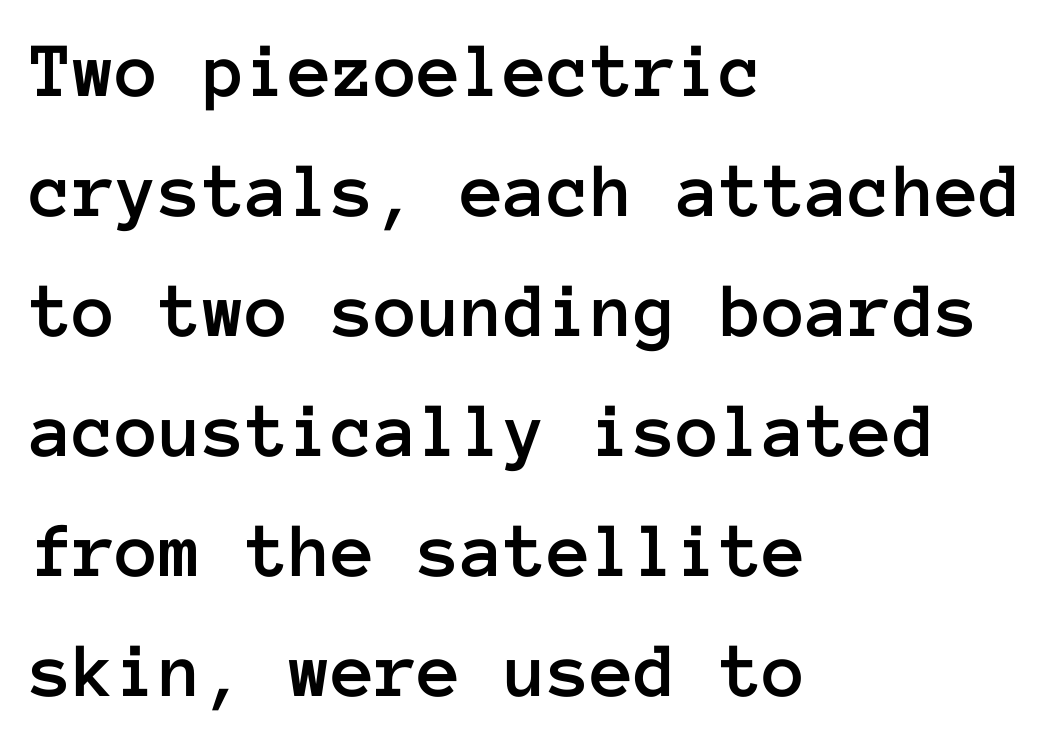
This sample uses an upright cut, with every glyph sitting square on the baseline. The compositor pushed each line to the left boundary. The passage shown is not underscored anywhere. Quick note: interline space is typical.
